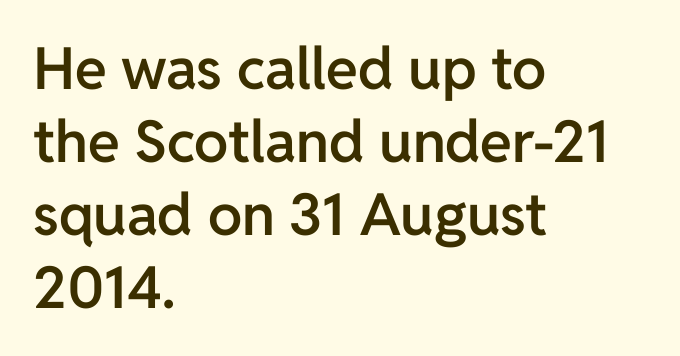
{"serif": "no", "italic": "no", "bold": "semi", "weight": "semibold", "width": "normal", "stroke_contrast": "low", "x_height": "medium", "monospaced": "no", "underline": "no", "align": "left", "line_spacing": "normal", "line_spacing_ratio": 1.26, "letter_spacing": "normal", "letter_spacing_em": 0.0, "glyph_px": 58}
